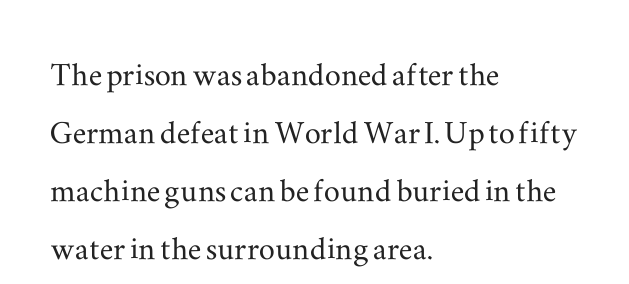
The rows are spaced the way most documents space them. A typesetter would call this proportional, since set widths differ per character. The paragraph has a hard left edge and a soft right edge. This rendering leaves character spacing at its baseline value. Old-style or modern, the face here clearly has serifs. Rendered with straight, roman letterforms.
